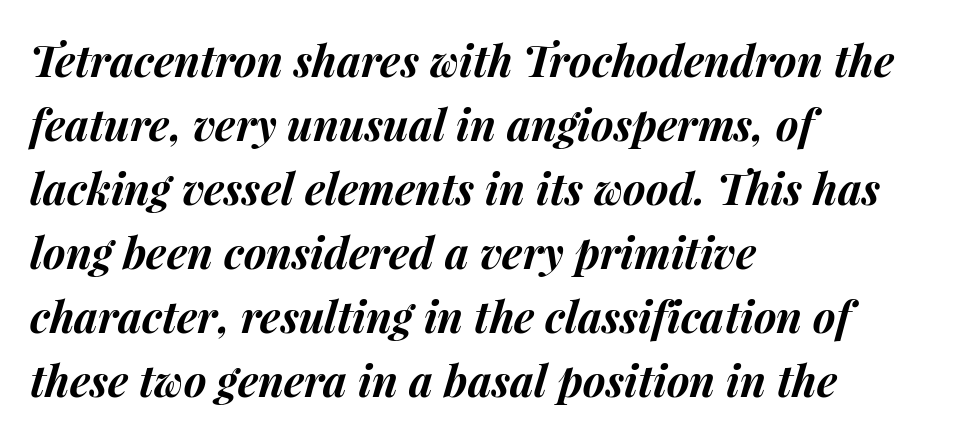
{"italic": "yes", "lean": "right", "slant_degrees": 15, "bold": "yes", "weight": "bold", "width": "normal", "stroke_contrast": "medium", "x_height": "medium", "monospaced": "no", "underline": "no", "align": "left", "line_spacing": "normal", "line_spacing_ratio": 1.49, "letter_spacing": "normal", "letter_spacing_em": 0.0, "glyph_px": 43}
